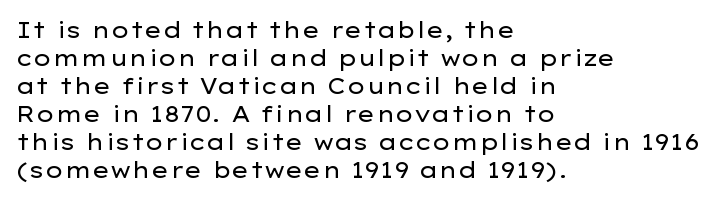
No extra ink here — the face is not bold. Students, observe: this is what conventionally led text looks like. Visually the block forms a straight wall on the left and a jagged coastline on the right. Clear beneath every line of the passage.
